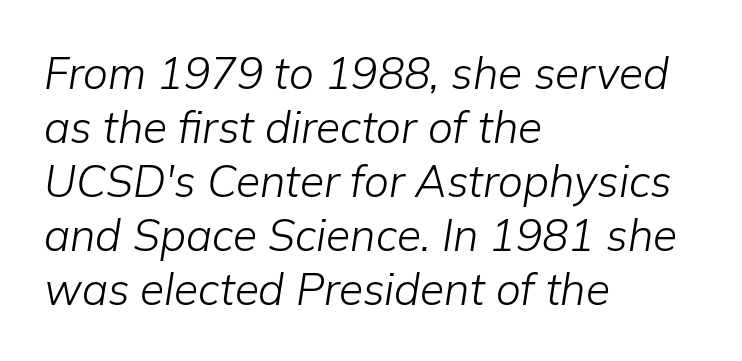
The image shows 44 px light type, italic (leaning right); set left-aligned, line spacing 1.23x, normal letter spacing, not underlined; low stroke contrast and a medium x-height.
